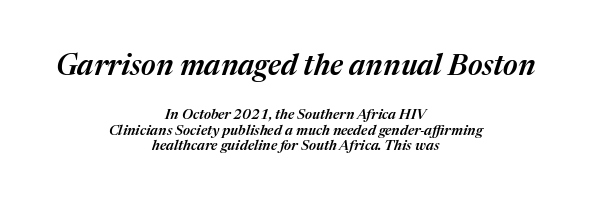
A student would notice the top passage is typeset larger than what follows. Think of a printed novel: that variable character pitch is what you see here. Tall strokes in this sample are angled rather than plumb. The zone under the glyphs is completely vacant.
